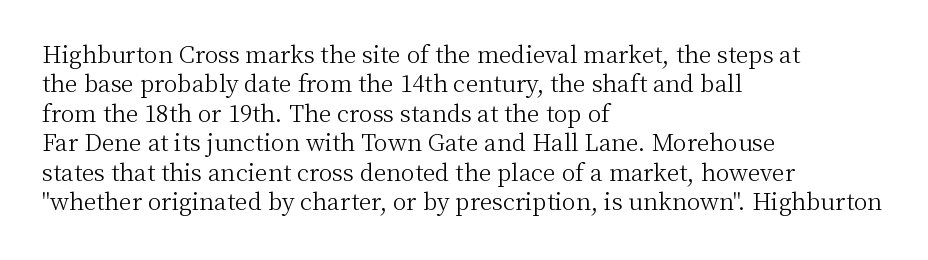
Q: Is the text bold? A: No.
Q: Is the text italic (slanted)? A: No, it is upright.
Q: Is the text underlined? A: No.
Q: How is the paragraph aligned? A: Left-aligned.
Q: Is the spacing between letters normal or unusually wide? A: Normal.
Q: Is the spacing between lines tight, normal or loose? A: Normal.
